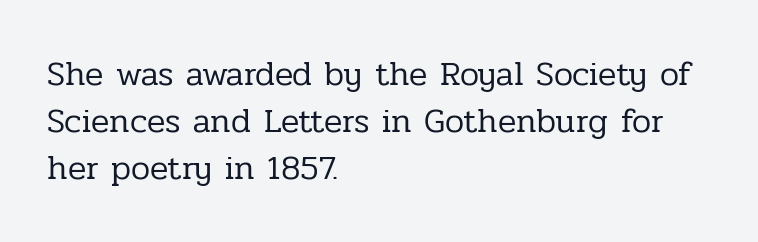
This is the regular roman posture of the typeface. The text block is weighted toward the left margin, trailing off unevenly rightward. Nothing heavy about these letters — not bold at all. Short note: letters normally spaced.
